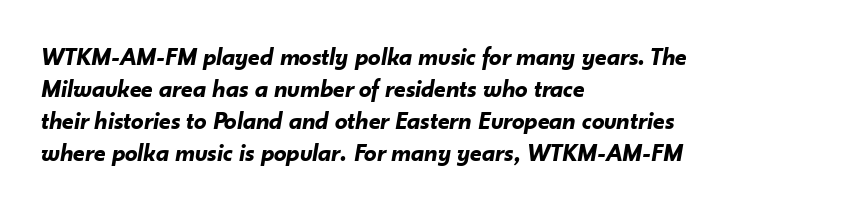
Rule under the text: the space is simply empty. The rendering keeps characters at their native spacing. The text carries the slant typical of an italic or oblique font. Reading down the column, the eye jumps a familiar distance to each next line.
